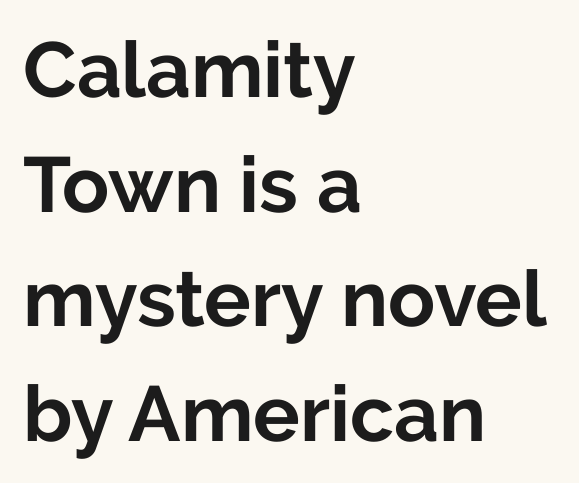
Q: Is the text bold? A: Yes.
Q: Is the text italic (slanted)? A: No, it is upright.
Q: Is the typeface a serif or a sans-serif typeface? A: Sans-serif.
Q: Is the text underlined? A: No.
Q: How is the paragraph aligned? A: Left-aligned.
Q: Is the spacing between letters normal or unusually wide? A: Normal.
Q: Is the spacing between lines tight, normal or loose? A: Normal.
Q: Width (condensed, normal, or wide)? A: Normal.
Q: Stroke contrast? A: Low.
Q: x-height? A: Medium.
Q: Monospaced? A: No.
